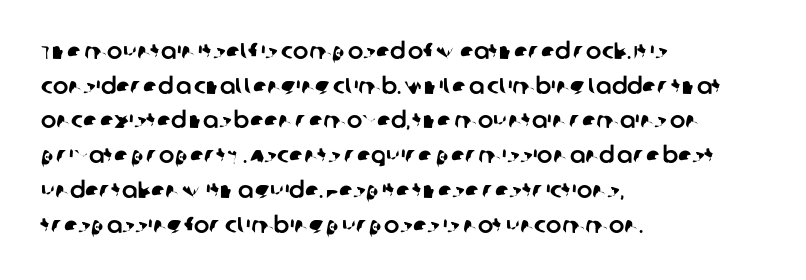
The image shows 23 px text type; set left-aligned, normal line spacing (1.51x), normal letter spacing, not underlined.
